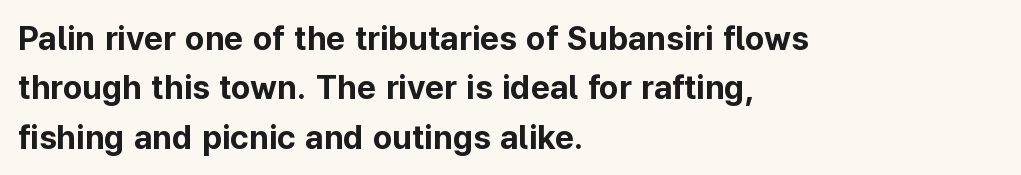
{"serif": "no", "italic": "no", "bold": "yes", "weight": "bold", "width": "normal", "stroke_contrast": "low", "x_height": "medium", "monospaced": "no", "underline": "no", "align": "left", "line_spacing": "normal", "line_spacing_ratio": 1.5, "letter_spacing": "normal", "letter_spacing_em": 0.0, "glyph_px": 33}
